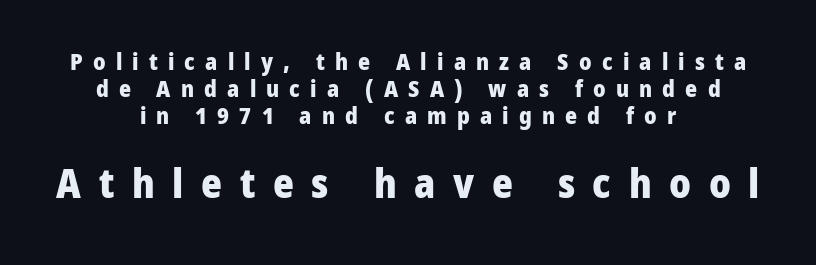
{"serif": "no", "italic": "no", "bold": "yes", "weight": "heavy", "width": "normal", "stroke_contrast": "low", "x_height": "medium", "monospaced": "no", "underline": "no", "align": "center", "line_spacing_ratio": 1.18, "letter_spacing": "wide", "letter_spacing_em": 0.44, "larger_block": "second", "size_ratio": 1.74, "glyph_px": 40}
